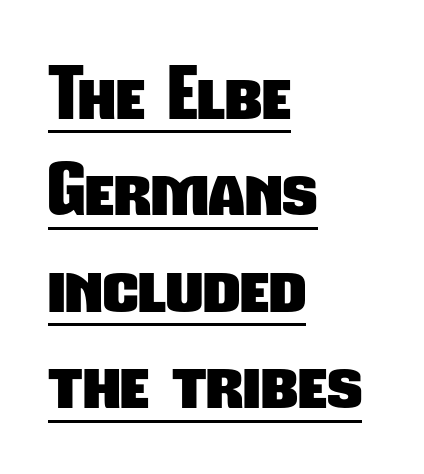
The image shows 72 px heavy, condensed sans-serif type; set left-aligned, normal line spacing (1.34x), normal letter spacing, underlined; low stroke contrast and a medium x-height.
